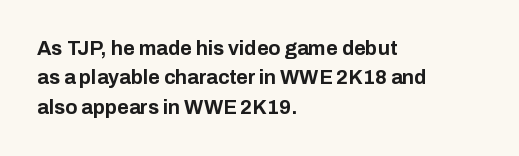
Q: Is the text bold? A: Yes.
Q: Is the text italic (slanted)? A: No, it is upright.
Q: Is the text underlined? A: No.
Q: How is the paragraph aligned? A: Left-aligned.
Q: Is the spacing between letters normal or unusually wide? A: Normal.
Q: Is the spacing between lines tight, normal or loose? A: Normal.
